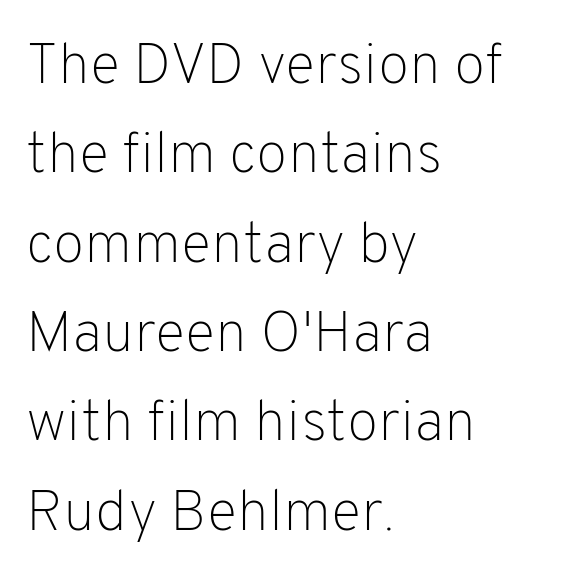
Stroke mass is kept to a normal reading level or below. The space beneath each line is pristine and unruled. Posture: vertical. Here the glyphs are tracked normally, forming tight word shapes. A student would call this left alignment; a typographer would say flush left, rag right.
